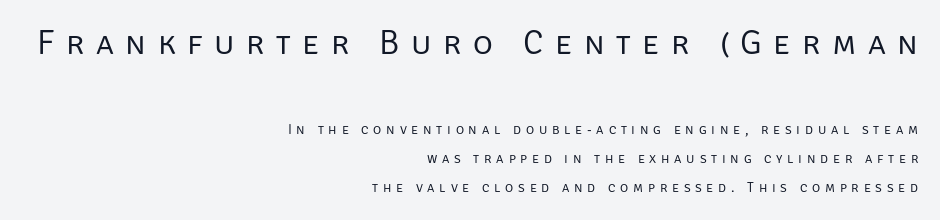
Q: Is the text bold? A: No.
Q: Is the text italic (slanted)? A: No, it is upright.
Q: Is the typeface a serif or a sans-serif typeface? A: Sans-serif.
Q: Is the text underlined? A: No.
Q: How is the paragraph aligned? A: Right-aligned.
Q: Is the spacing between letters normal or unusually wide? A: Unusually wide.
Q: Is the spacing between lines tight, normal or loose? A: Loose.
Q: Which block of text is set in a larger size, the first (top) or the second (bottom)? A: The first (top) one.
Q: Width (condensed, normal, or wide)? A: Normal.
Q: Stroke contrast? A: Low.
Q: x-height? A: Large.
Q: Monospaced? A: No.
